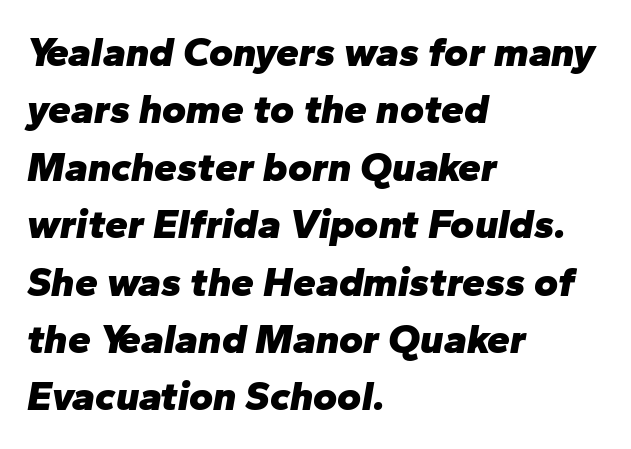
Summary of vertical rhythm: regular, with standard interline spacing. The passage shown is typed in a proportional face where columns would drift. If you drew a line through each stem, it would be angled. The passage shown is not underscored anywhere. Heavy-handed strokes throughout: this text is bold. Look at the tracking — it's just the regular setting, nothing added.
